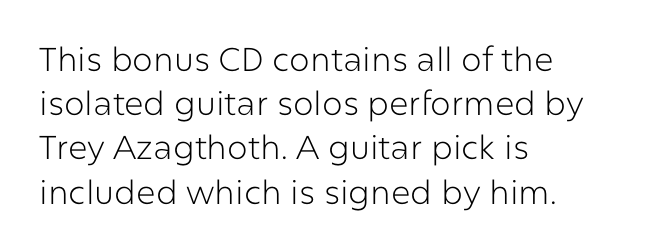
{"serif": "no", "italic": "no", "bold": "no", "weight": "light", "width": "normal", "stroke_contrast": "low", "x_height": "medium", "monospaced": "no", "underline": "no", "align": "left", "line_spacing": "normal", "line_spacing_ratio": 1.34, "letter_spacing": "normal", "letter_spacing_em": 0.0, "glyph_px": 33}
